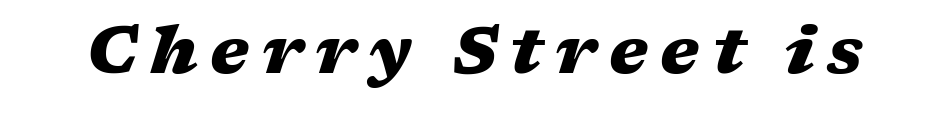
The image shows 66 px heavy, wide type, italic (leaning right); set not underlined; medium stroke contrast and a medium x-height.
